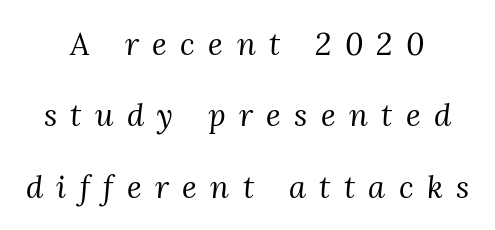
Q: Is the text bold? A: No.
Q: Is the text italic (slanted)? A: Yes, it leans right by about 3 degrees.
Q: Is the typeface a serif or a sans-serif typeface? A: Serif.
Q: Is the text underlined? A: No.
Q: How is the paragraph aligned? A: Centered.
Q: Is the spacing between letters normal or unusually wide? A: Unusually wide.
Q: Is the spacing between lines tight, normal or loose? A: Loose.
Q: Width (condensed, normal, or wide)? A: Normal.
Q: Stroke contrast? A: Medium.
Q: x-height? A: Medium.
Q: Monospaced? A: No.
